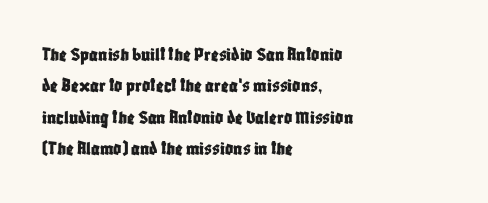
The image shows 20 px text type, upright; set left-aligned, normal line spacing (1.57x), normal letter spacing, not underlined.
